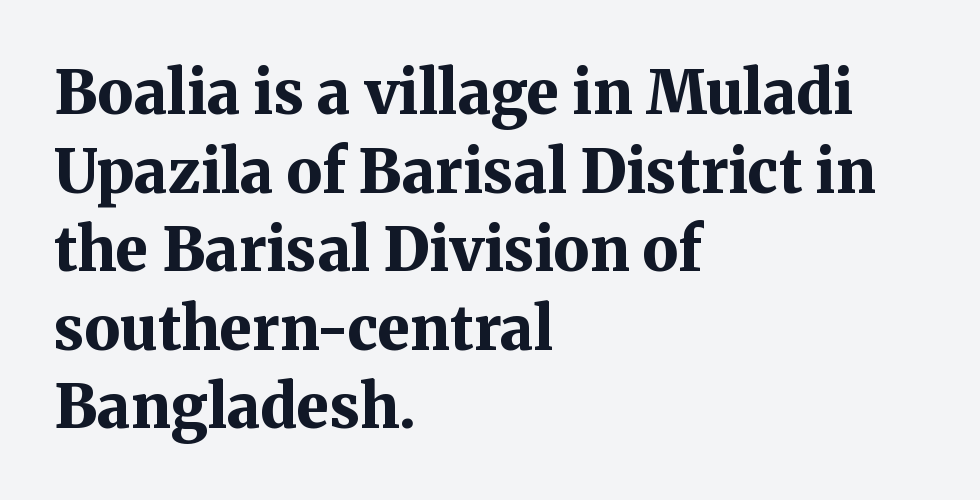
Q: Is the text bold? A: Yes.
Q: Is the text italic (slanted)? A: No, it is upright.
Q: Is the typeface a serif or a sans-serif typeface? A: Serif.
Q: Is the text underlined? A: No.
Q: How is the paragraph aligned? A: Left-aligned.
Q: Is the spacing between letters normal or unusually wide? A: Normal.
Q: Is the spacing between lines tight, normal or loose? A: Normal.
Q: Width (condensed, normal, or wide)? A: Normal.
Q: Stroke contrast? A: Medium.
Q: x-height? A: Medium.
Q: Monospaced? A: No.
